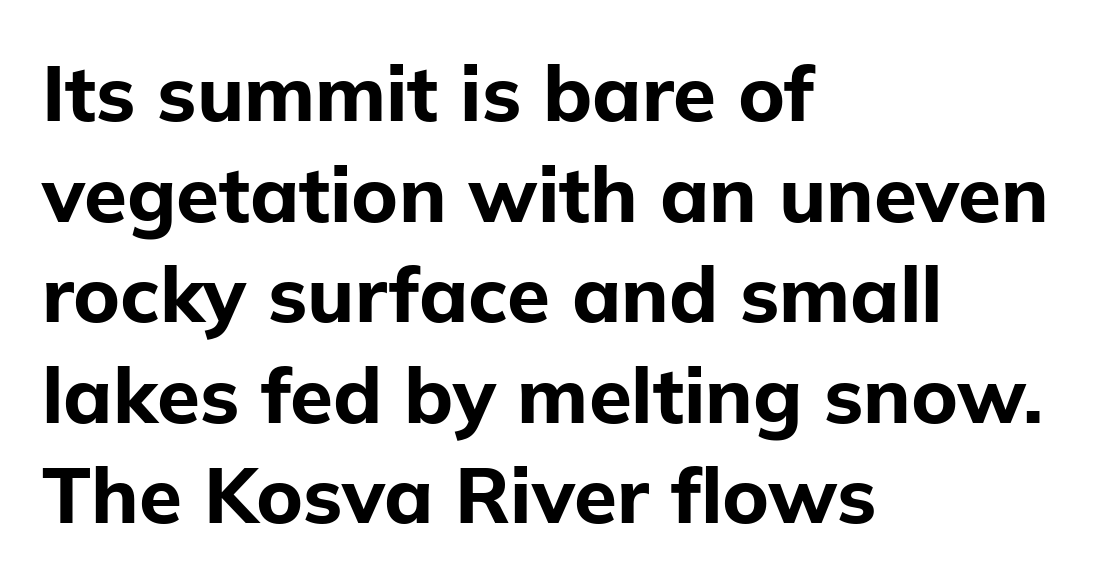
The image shows 78 px bold sans-serif type, upright; set left-aligned, normal line spacing (1.29x), normal letter spacing, not underlined; low stroke contrast and a medium x-height.
